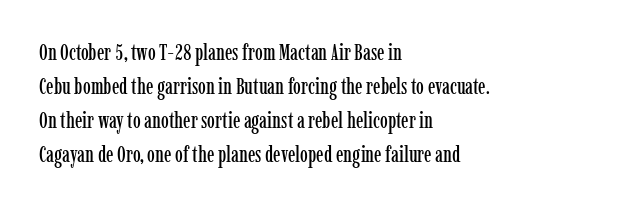
{"italic": "no", "underline": "no", "align": "left", "line_spacing": "normal", "line_spacing_ratio": 1.54, "letter_spacing": "normal", "letter_spacing_em": 0.0, "glyph_px": 22}
